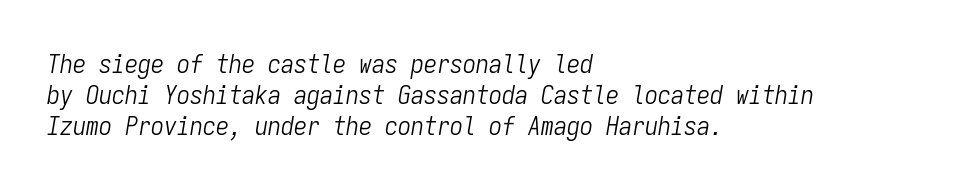
{"italic": "yes", "lean": "right", "slant_degrees": 9, "bold": "no", "underline": "no", "align": "left", "line_spacing_ratio": 1.2, "letter_spacing": "normal", "letter_spacing_em": 0.0, "glyph_px": 26}
